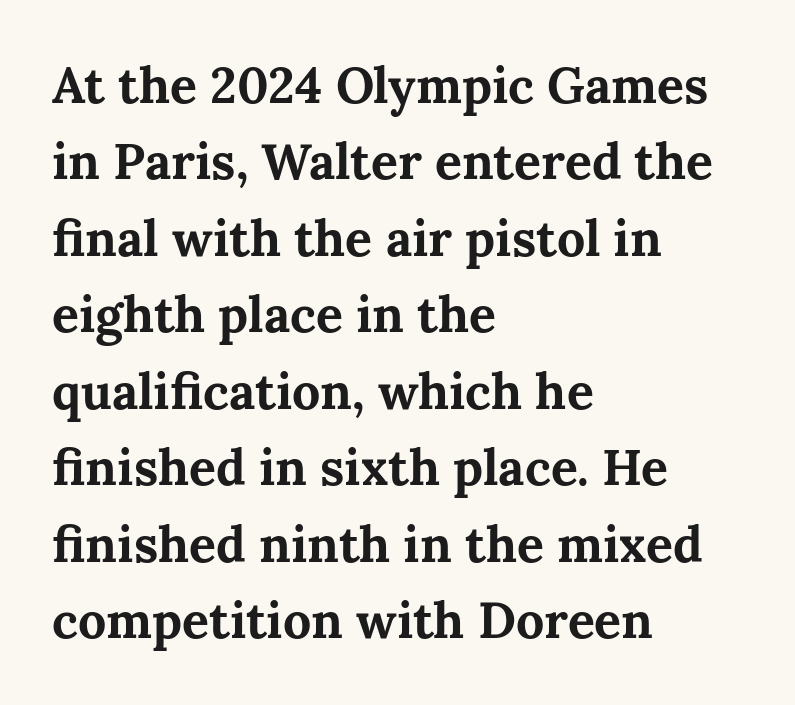
A normal amount of white space separates one row of letters from the next. Every character sits straight up, as roman type does. Here the glyphs are tracked normally, forming tight word shapes. The typesetter chose a ragged-right arrangement here. Plenty of ink on the page — the face is bold.
